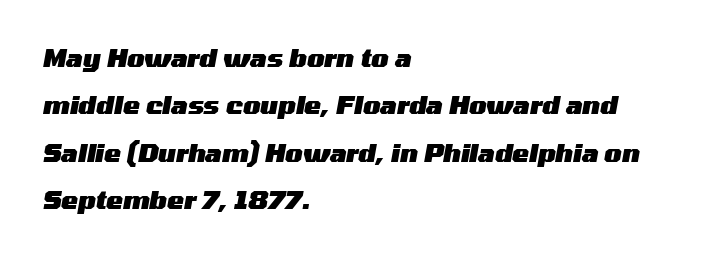
Q: Is the text bold? A: Yes.
Q: Is the text italic (slanted)? A: Yes, it leans right by about 10 degrees.
Q: Is the text underlined? A: No.
Q: How is the paragraph aligned? A: Left-aligned.
Q: Is the spacing between letters normal or unusually wide? A: Normal.
Q: Is the spacing between lines tight, normal or loose? A: Loose.
